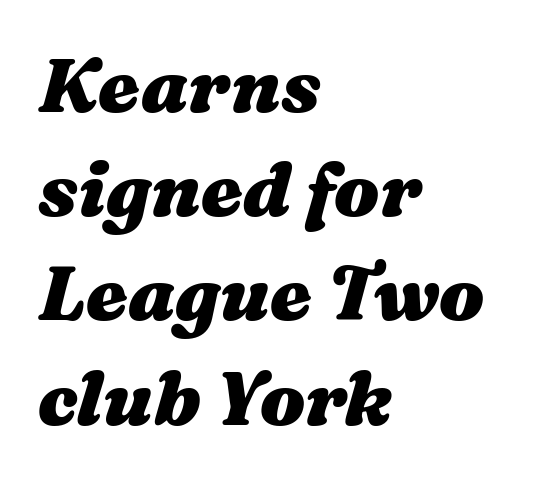
The image shows 75 px heavy, wide type, italic (leaning right); set left-aligned, normal line spacing (1.39x), normal letter spacing, not underlined; medium stroke contrast and a medium x-height.
